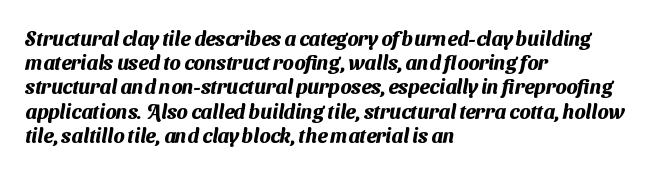
The image shows 20 px bold type; set left-aligned, line spacing 1.21x, normal letter spacing, not underlined.
